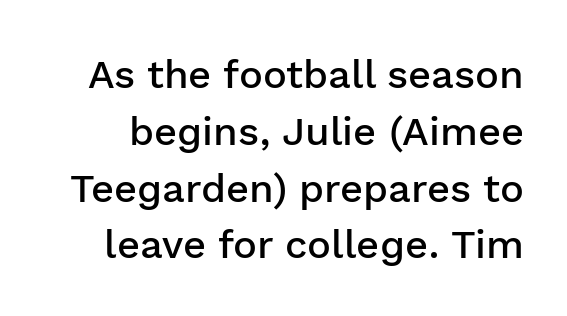
The image shows 40 px semibold sans-serif type, upright; set normal line spacing (1.42x), normal letter spacing, not underlined; low stroke contrast and a medium x-height.
